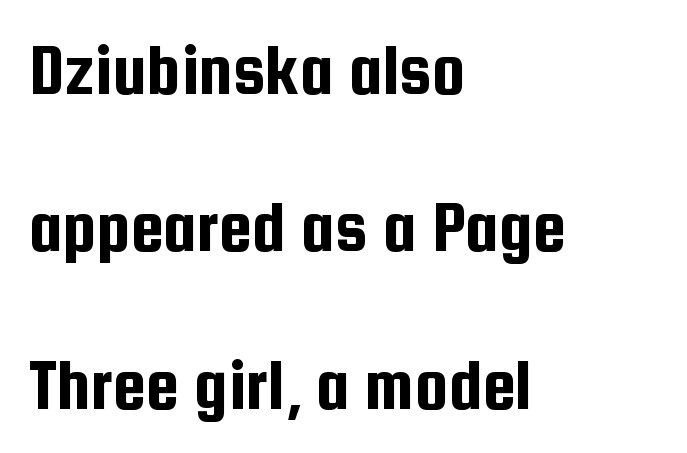
The image shows 75 px condensed sans-serif type, upright; set left-aligned, loose line spacing (2.1x), normal letter spacing, not underlined; low stroke contrast and a medium x-height.
